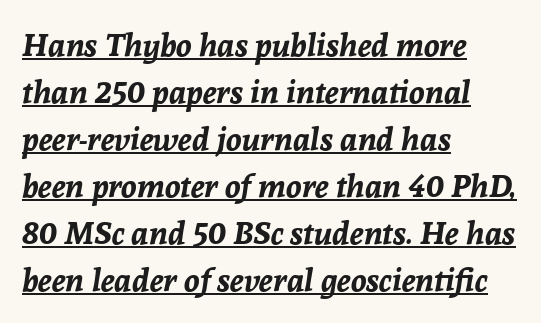
{"italic": "yes", "lean": "right", "slant_degrees": 8, "bold": "yes", "weight": "bold", "width": "normal", "stroke_contrast": "low", "x_height": "medium", "monospaced": "no", "underline": "yes", "align": "left", "line_spacing": "normal", "line_spacing_ratio": 1.47, "letter_spacing": "normal", "letter_spacing_em": 0.0, "glyph_px": 32}
